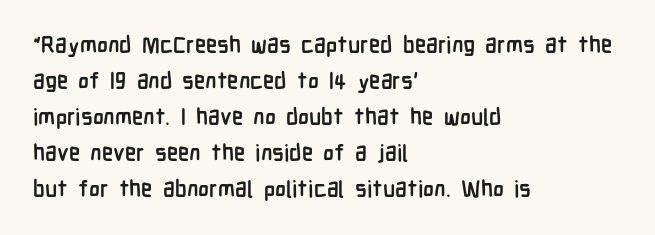
{"italic": "no", "bold": "yes", "underline": "no", "align": "left", "line_spacing": "normal", "line_spacing_ratio": 1.57, "letter_spacing": "normal", "letter_spacing_em": 0.0, "glyph_px": 23}
